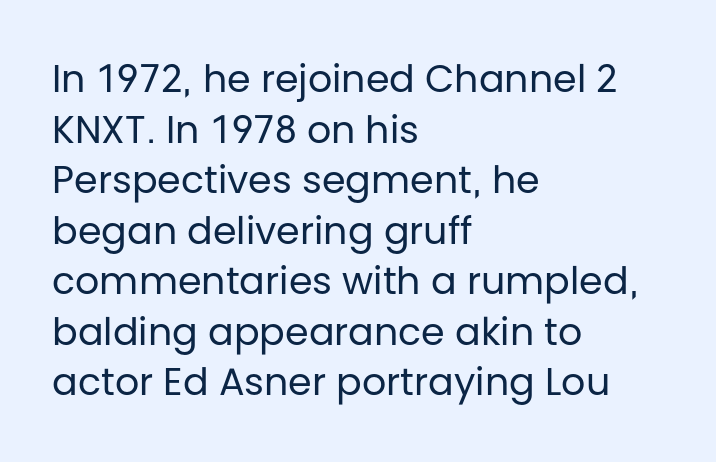
The image shows 38 px regular-weight sans-serif type, upright; set left-aligned, normal line spacing (1.33x), normal letter spacing, not underlined; low stroke contrast and a large x-height.
